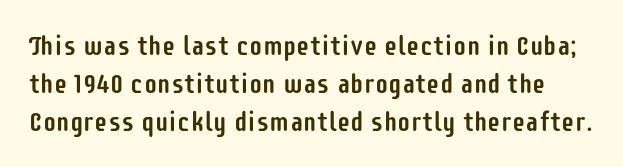
The image shows 27 px text type, upright; set normal line spacing (1.4x), normal letter spacing, not underlined.
